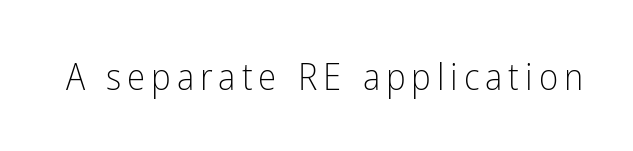
Q: Is the text bold? A: No.
Q: Is the text italic (slanted)? A: No, it is upright.
Q: Is the typeface a serif or a sans-serif typeface? A: Sans-serif.
Q: Is the text underlined? A: No.
Q: Width (condensed, normal, or wide)? A: Condensed.
Q: Stroke contrast? A: Low.
Q: x-height? A: Medium.
Q: Monospaced? A: No.
